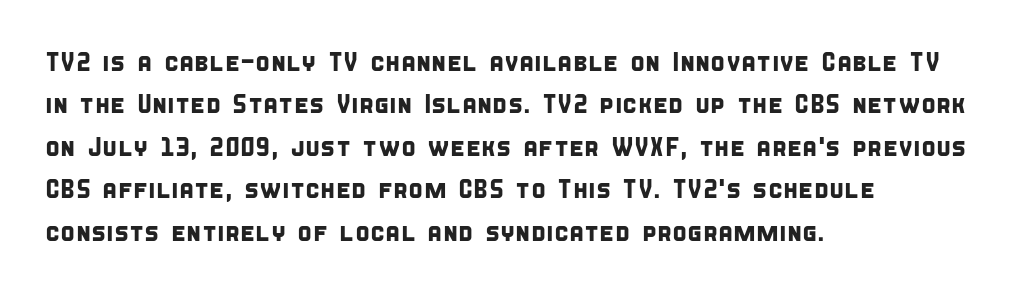
The image shows 27 px text type; set left-aligned, normal line spacing (1.57x), normal letter spacing, not underlined.
